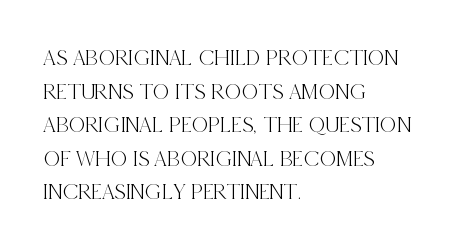
The image shows 23 px text type, upright; set left-aligned, normal line spacing (1.46x), normal letter spacing, not underlined.
